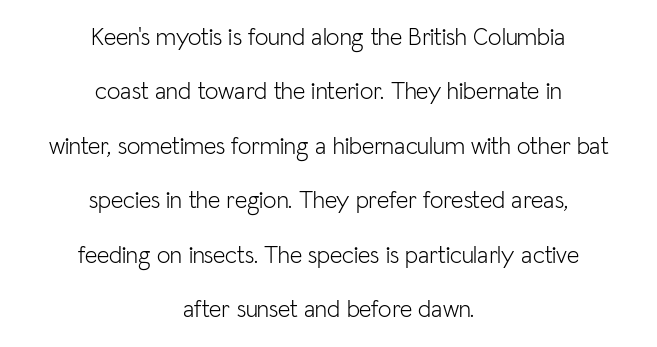
A clean baseline with only descenders dipping below it. This rendering uses center alignment, leaving both contours irregular but symmetric. Bold? No — there's no thickening of the strokes. You could fit nearly another row in the gap between these rows. Ordinary non-slanted type is in use.
